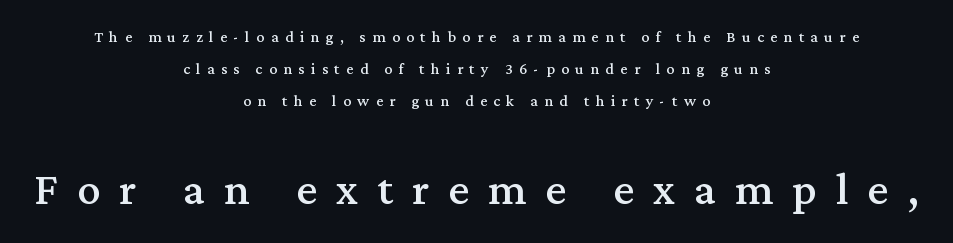
{"serif": "yes", "italic": "no", "width": "normal", "stroke_contrast": "medium", "x_height": "medium", "monospaced": "no", "underline": "no", "align": "center", "line_spacing": "loose", "line_spacing_ratio": 2.01, "letter_spacing": "wide", "letter_spacing_em": 0.4, "larger_block": "second", "size_ratio": 2.94, "glyph_px": 47}
